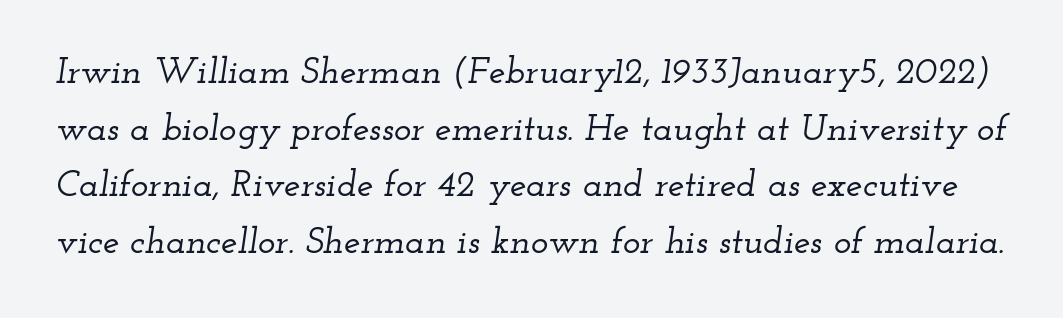
Q: Is the text italic (slanted)? A: Yes, it leans right by about 12 degrees.
Q: Is the typeface a serif or a sans-serif typeface? A: Serif.
Q: Is the text underlined? A: No.
Q: Is the spacing between letters normal or unusually wide? A: Normal.
Q: Is the spacing between lines tight, normal or loose? A: Normal.
Q: Width (condensed, normal, or wide)? A: Wide.
Q: Stroke contrast? A: Low.
Q: x-height? A: Small.
Q: Monospaced? A: No.
